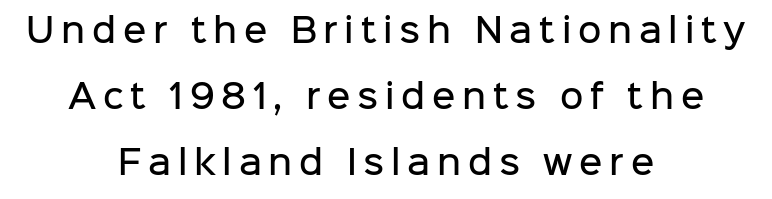
The image shows 32 px semibold sans-serif type, upright; set centered, loose line spacing (2.06x), unusually wide letter spacing (+0.21 em), not underlined; low stroke contrast and a medium x-height.
